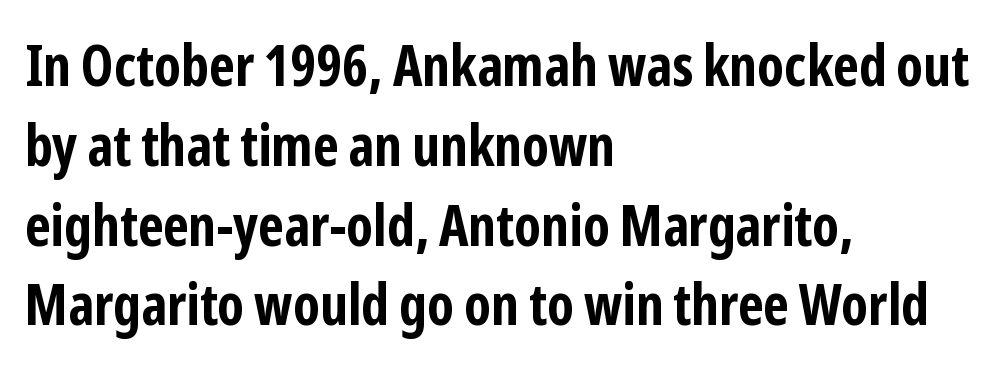
{"serif": "no", "italic": "no", "bold": "yes", "weight": "bold", "width": "condensed", "stroke_contrast": "low", "x_height": "medium", "monospaced": "no", "underline": "no", "align": "left", "line_spacing": "normal", "line_spacing_ratio": 1.4, "letter_spacing": "normal", "letter_spacing_em": 0.0, "glyph_px": 57}
